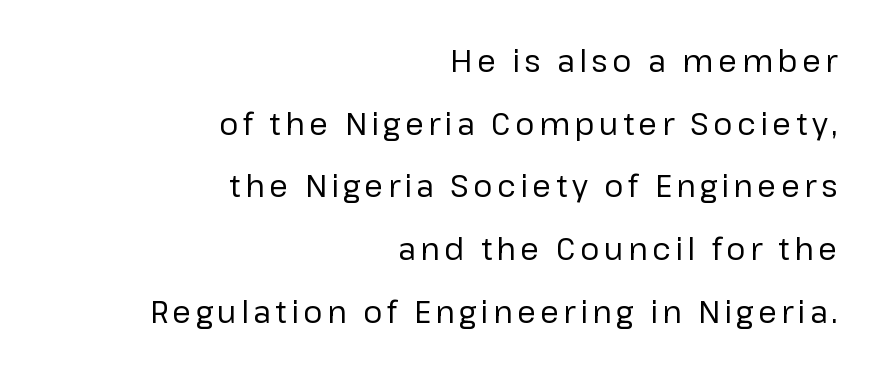
The typography opts for an upright posture over an oblique one. Interline gaps are noticeably wide in this sample. The ragged edge is on the left, which tells us the setting is flush right. The space directly below the letters is spotless. Here the designer chose a conventional face with non-uniform glyph widths.
